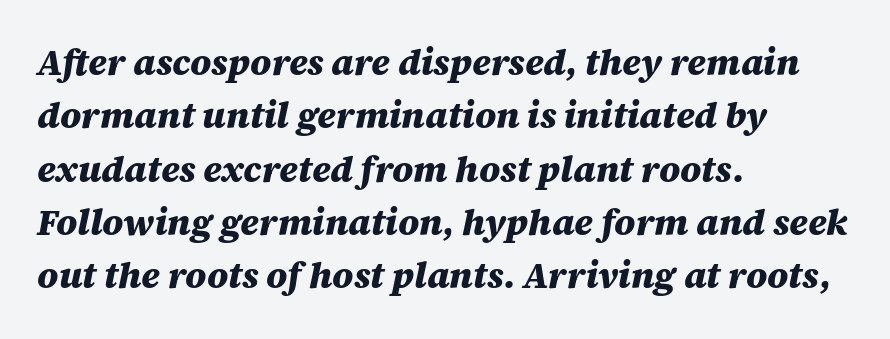
{"italic": "yes", "lean": "right", "slant_degrees": 12, "bold": "yes", "weight": "heavy", "width": "normal", "stroke_contrast": "medium", "x_height": "large", "monospaced": "no", "underline": "no", "align": "left", "line_spacing": "normal", "line_spacing_ratio": 1.48, "letter_spacing": "normal", "letter_spacing_em": 0.0, "glyph_px": 36}
